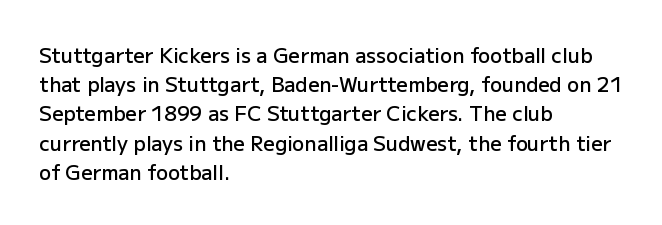
Q: Is the text bold? A: Semi-bold.
Q: Is the text italic (slanted)? A: No, it is upright.
Q: Is the text underlined? A: No.
Q: How is the paragraph aligned? A: Left-aligned.
Q: Is the spacing between letters normal or unusually wide? A: Normal.
Q: Is the spacing between lines tight, normal or loose? A: Normal.
